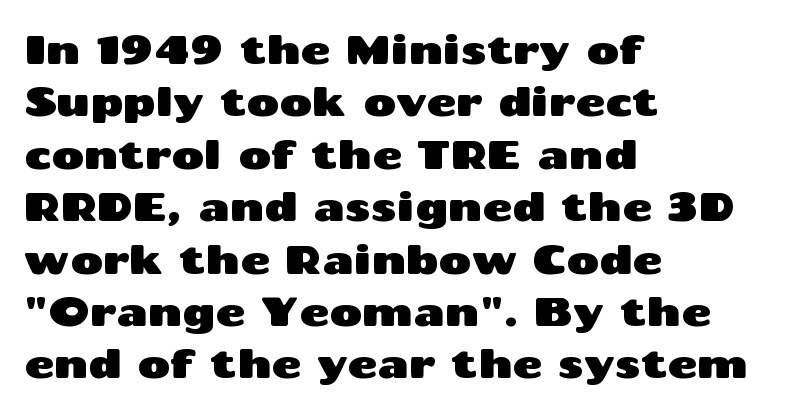
No italicization has been applied; the sample stays upright. Each row of text sits above clean, open space. This sample uses plain, unmodified letter spacing. Leftover space on each line is placed entirely after the last word. The passage shown is typed in a proportional face where columns would drift.
